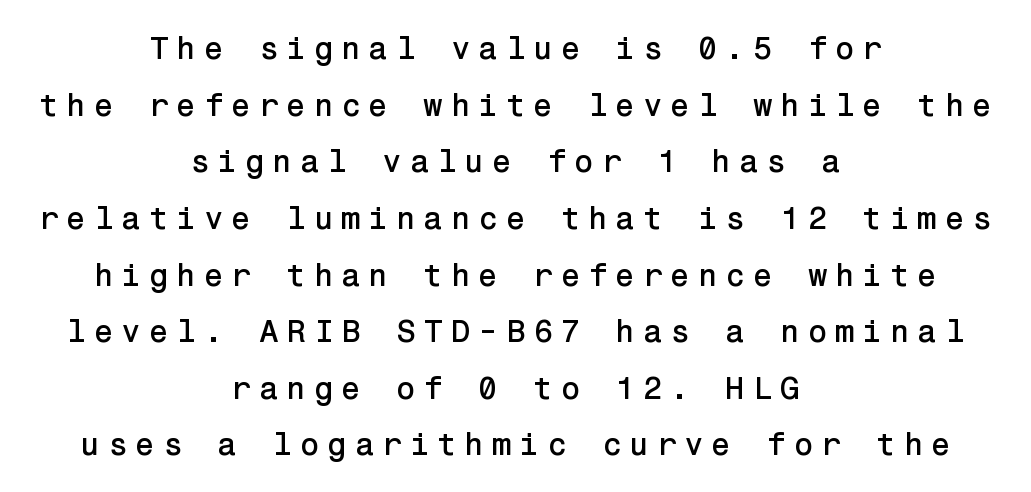
Q: Is the text italic (slanted)? A: No, it is upright.
Q: Is the typeface a serif or a sans-serif typeface? A: Sans-serif.
Q: Is the text underlined? A: No.
Q: How is the paragraph aligned? A: Centered.
Q: Is the spacing between letters normal or unusually wide? A: Unusually wide.
Q: Width (condensed, normal, or wide)? A: Normal.
Q: Stroke contrast? A: Low.
Q: x-height? A: Medium.
